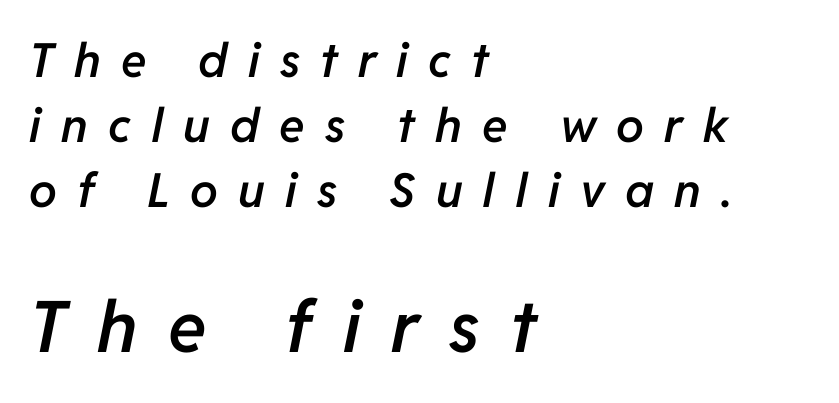
The image shows 71 px semibold type, italic (leaning right); set left-aligned, normal line spacing (1.38x), unusually wide letter spacing (+0.43 em), not underlined; the second (bottom) block is 1.51x larger; low stroke contrast and a medium x-height.
